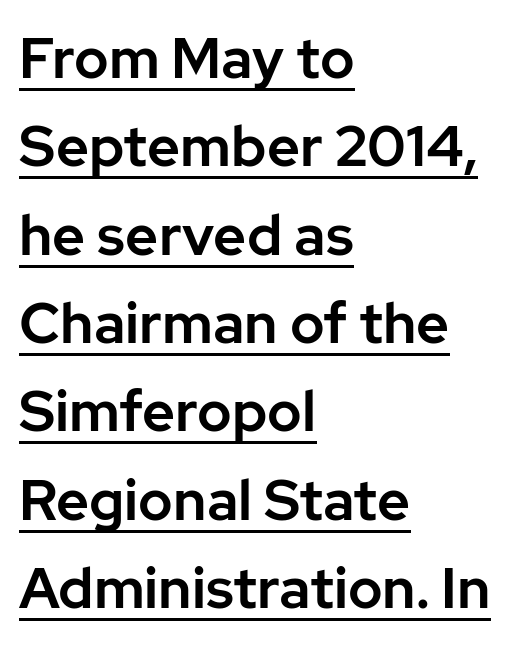
The image shows 57 px sans-serif type, upright; set left-aligned, normal line spacing (1.55x), normal letter spacing, underlined; low stroke contrast and a medium x-height.
